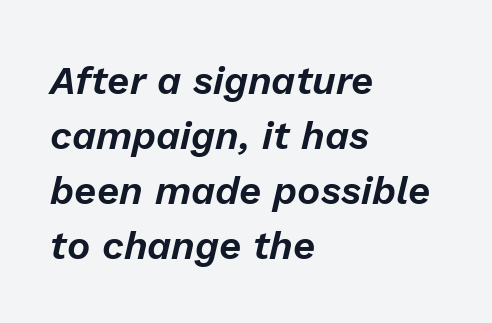
{"italic": "yes", "lean": "right", "slant_degrees": 13, "width": "normal", "stroke_contrast": "low", "x_height": "medium", "monospaced": "no", "underline": "no", "align": "left", "line_spacing": "normal", "line_spacing_ratio": 1.41, "letter_spacing": "normal", "letter_spacing_em": 0.0, "glyph_px": 39}
